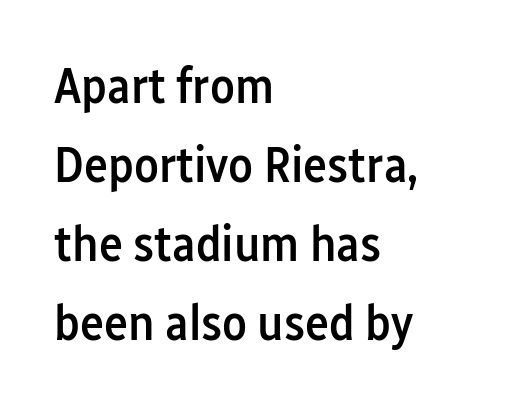
{"serif": "no", "italic": "no", "bold": "semi", "weight": "semibold", "width": "condensed", "stroke_contrast": "low", "x_height": "medium", "monospaced": "no", "underline": "no", "align": "left", "line_spacing": "normal", "line_spacing_ratio": 1.55, "letter_spacing": "normal", "letter_spacing_em": 0.0, "glyph_px": 51}
